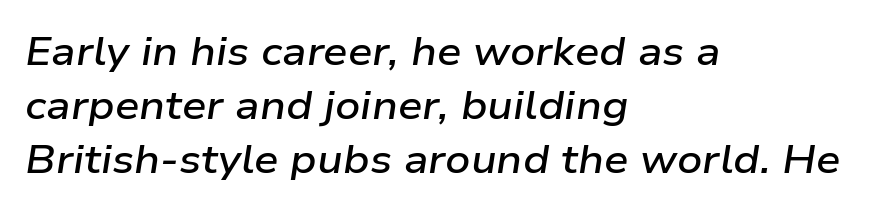
{"italic": "yes", "lean": "right", "slant_degrees": 9, "bold": "semi", "weight": "semibold", "width": "wide", "stroke_contrast": "low", "x_height": "medium", "monospaced": "no", "underline": "no", "align": "left", "line_spacing": "normal", "line_spacing_ratio": 1.39, "letter_spacing": "normal", "letter_spacing_em": 0.0, "glyph_px": 39}
